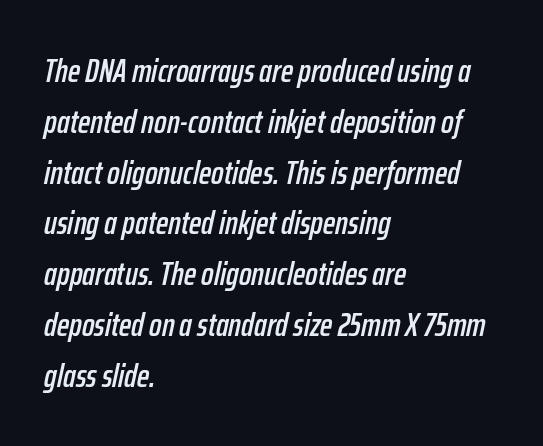
{"italic": "yes", "lean": "right", "slant_degrees": 12, "width": "condensed", "stroke_contrast": "low", "x_height": "medium", "monospaced": "no", "underline": "no", "align": "left", "line_spacing": "normal", "line_spacing_ratio": 1.54, "letter_spacing": "normal", "letter_spacing_em": 0.0, "glyph_px": 33}
